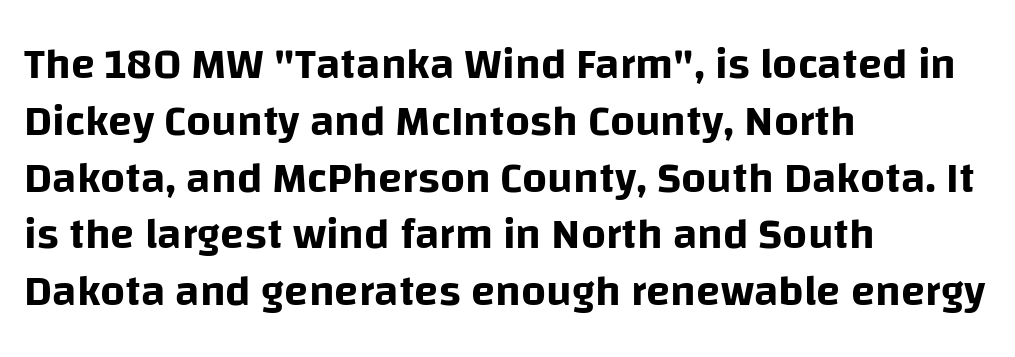
Q: Is the text italic (slanted)? A: No, it is upright.
Q: Is the typeface a serif or a sans-serif typeface? A: Sans-serif.
Q: Is the text underlined? A: No.
Q: How is the paragraph aligned? A: Left-aligned.
Q: Is the spacing between letters normal or unusually wide? A: Normal.
Q: Is the spacing between lines tight, normal or loose? A: Normal.
Q: Width (condensed, normal, or wide)? A: Normal.
Q: Stroke contrast? A: Low.
Q: x-height? A: Large.
Q: Monospaced? A: No.
